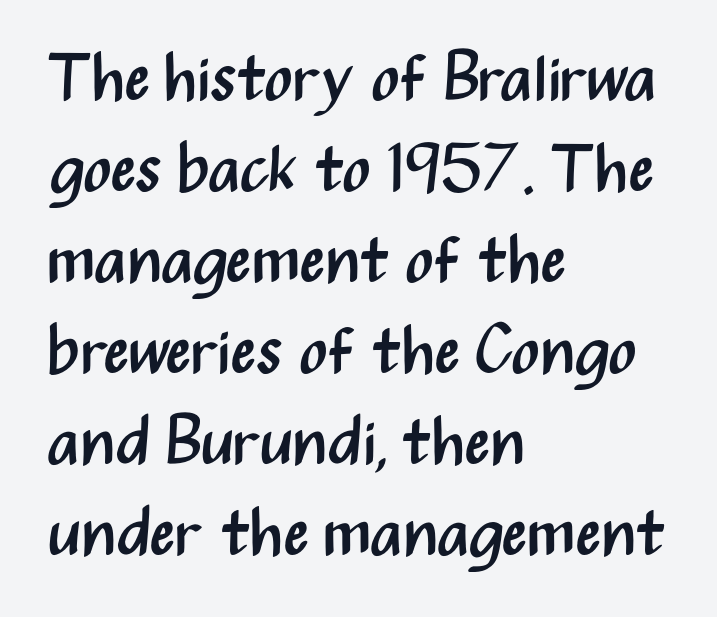
Q: Is the text bold? A: No.
Q: Is the text italic (slanted)? A: No, it is upright.
Q: Is the typeface a serif or a sans-serif typeface? A: Sans-serif.
Q: Is the text underlined? A: No.
Q: How is the paragraph aligned? A: Left-aligned.
Q: Is the spacing between letters normal or unusually wide? A: Normal.
Q: Is the spacing between lines tight, normal or loose? A: Normal.
Q: Width (condensed, normal, or wide)? A: Condensed.
Q: Stroke contrast? A: Medium.
Q: x-height? A: Medium.
Q: Monospaced? A: No.
